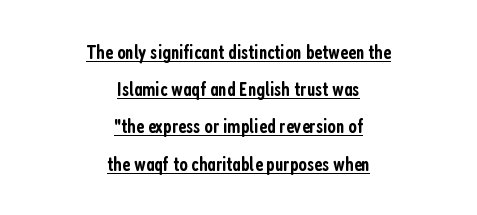
{"italic": "no", "bold": "semi", "underline": "yes", "align": "center", "line_spacing_ratio": 1.86, "letter_spacing": "normal", "letter_spacing_em": 0.0, "glyph_px": 20}
